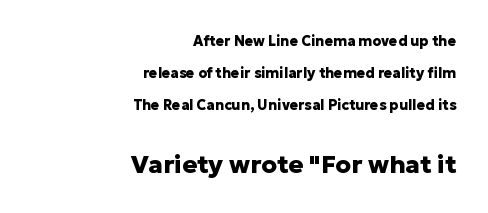
Q: Is the text bold? A: Yes.
Q: Is the text italic (slanted)? A: No, it is upright.
Q: Is the text underlined? A: No.
Q: How is the paragraph aligned? A: Right-aligned.
Q: Is the spacing between letters normal or unusually wide? A: Normal.
Q: Is the spacing between lines tight, normal or loose? A: Loose.
Q: Which block of text is set in a larger size, the first (top) or the second (bottom)? A: The second (bottom) one.
